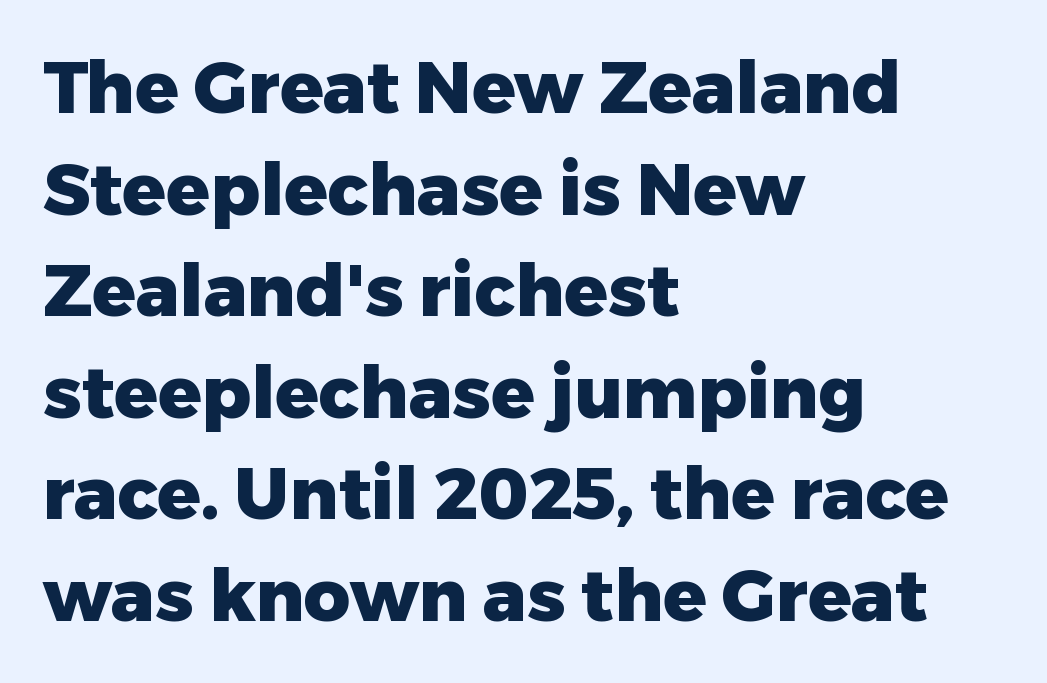
{"serif": "no", "italic": "no", "bold": "yes", "weight": "heavy", "width": "normal", "stroke_contrast": "low", "x_height": "medium", "monospaced": "no", "underline": "no", "align": "left", "line_spacing": "normal", "line_spacing_ratio": 1.41, "letter_spacing": "normal", "letter_spacing_em": 0.0, "glyph_px": 72}
